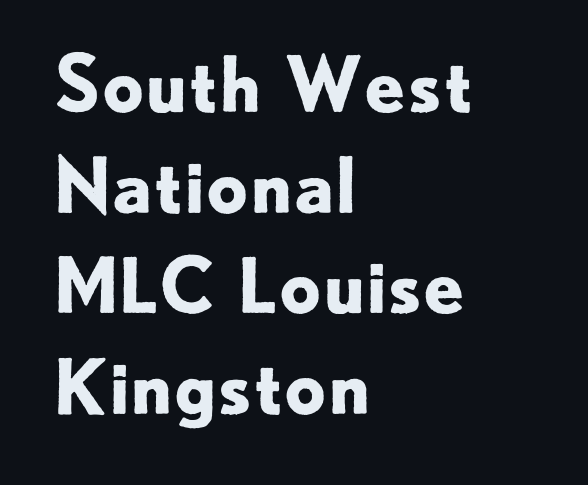
Just letters on the line, the space beneath them empty. Is the block centered? No — it sits flush against the left margin. Looks like regular typesetting: each glyph gets only the width it needs. Does the weight exceed regular? Yes, all the way to bold. A roman cut, with each character standing at attention.
